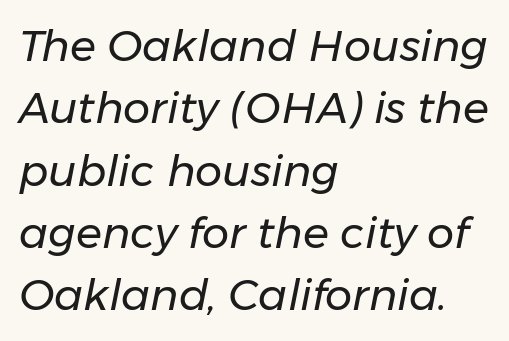
One glance says typical: line gaps are just what's usual. No extra ink here — the face is not bold. The letters advance in unequal steps, a hallmark of proportional type. Posture: slanted. No word sits above an underline. The letters sit at their default tracking, neither squeezed nor spread.
